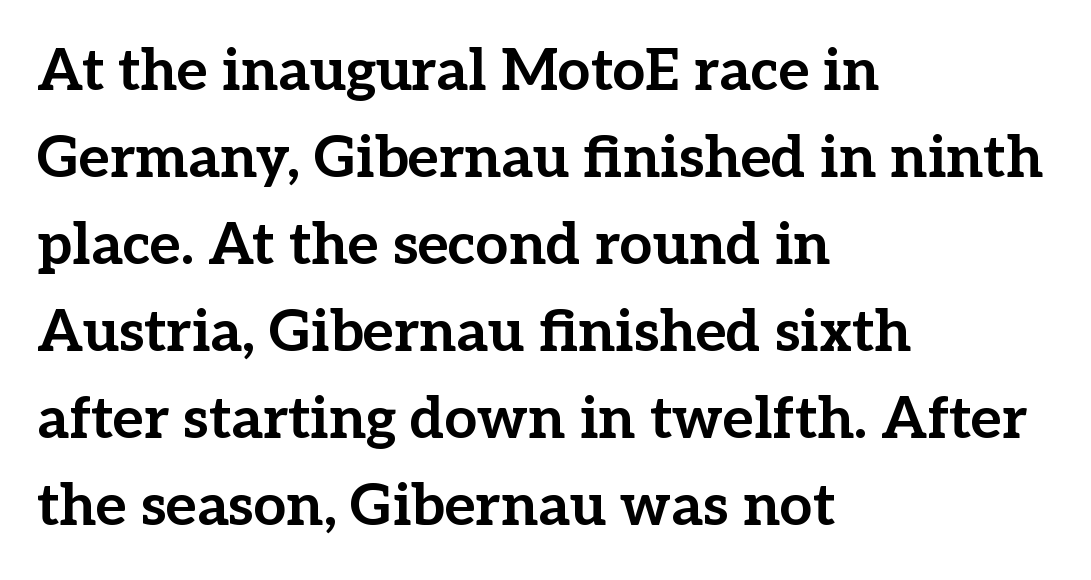
A dark, heavy texture on the line: the type is bold. Rows of type keep a routine distance in the vertical direction. Bare-footed words on every line. Compared with a centered layout, this one pins lines to the left instead. Quick note: not italic, upright.
